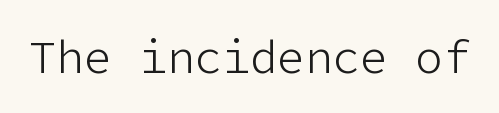
Font category for this specimen: sans-serif. Descenders are the only things crossing below the line. Summary of weight: not heavy and not bold. The lettering stays uniformly vertical, giving the passage a roman look.
